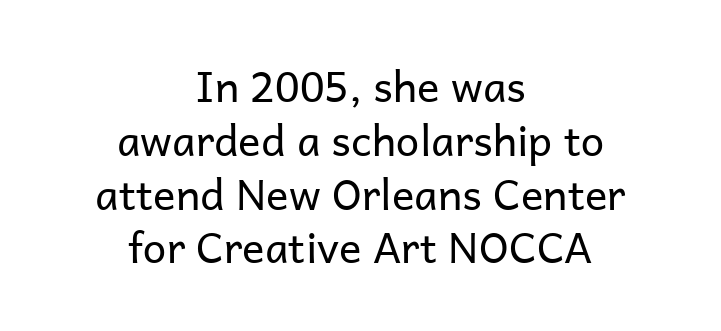
Serif or sans? Sans — the stroke terminals are bare. The leading is moderate, giving the passage an even texture. Standard letterfit; no display-style spreading of the glyphs. The glyphs are unaccompanied by any horizontal stroke below them. Style check: upright. The rendering positions every line midway between the sides.
